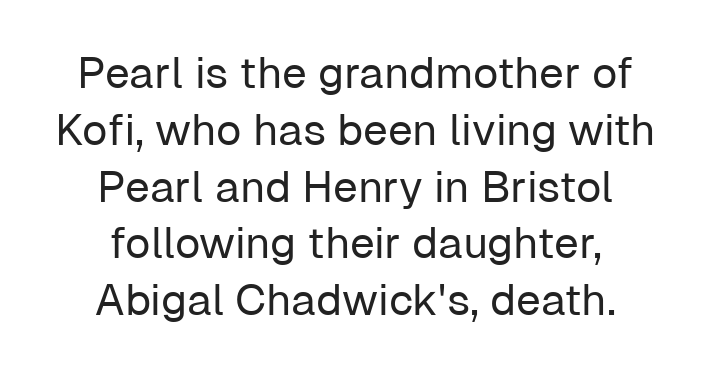
Leading: standard. Posture: vertical. Vertical stems look standard width or narrower in stroke. There is no visible air inserted between adjacent glyphs. Which margin do the lines hug? Neither — every line sits in the middle.
